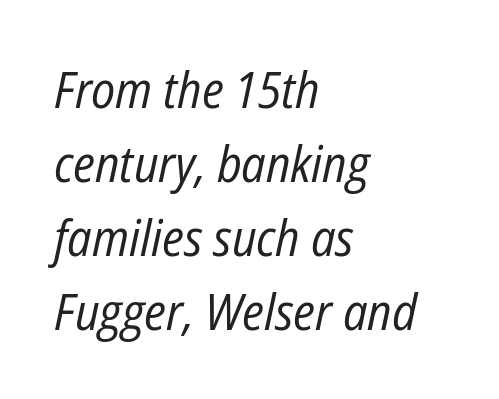
A typesetter would call this proportional, since set widths differ per character. The characters are drawn with everyday or finer stroke widths. Bare-footed words on every line. Line starts are locked; line ends wander. When letters slant like this, we call the style italic.
